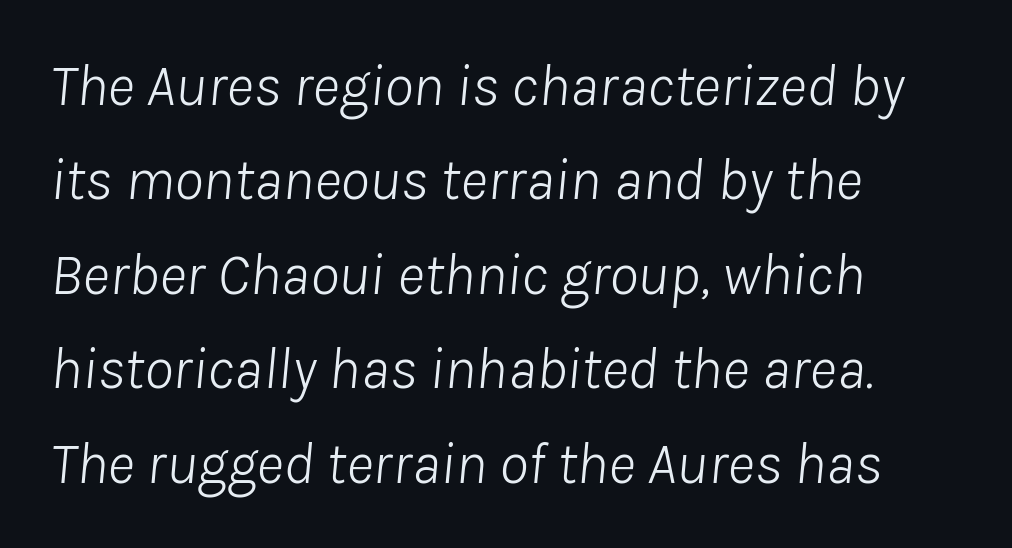
The image shows 59 px light type, italic (leaning right); set left-aligned, normal line spacing (1.6x), normal letter spacing, not underlined; low stroke contrast and a medium x-height.
